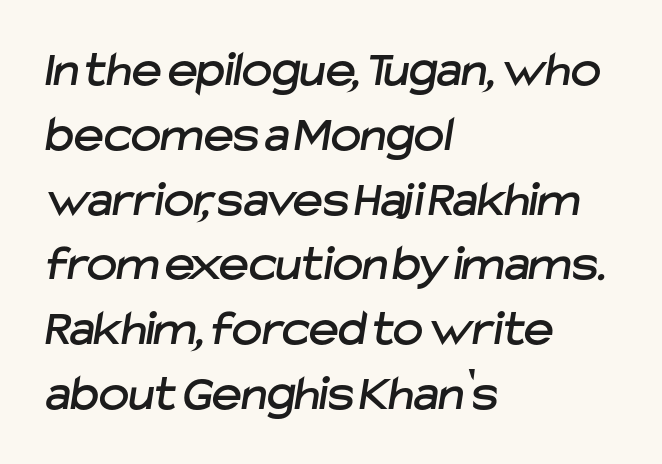
Varying glyph widths throughout — classic text-font behaviour. The rendering anchors every line to the left-hand side. The type is set solid horizontally, with unmodified tracking. The space between consecutive lines is moderate.
